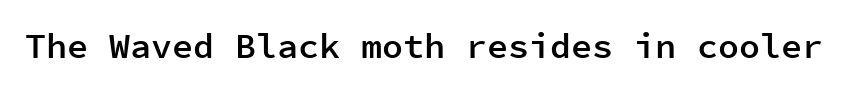
{"serif": "no", "italic": "no", "bold": "semi", "weight": "semibold", "width": "normal", "stroke_contrast": "low", "x_height": "medium", "monospaced": "yes", "underline": "no", "letter_spacing": "normal", "letter_spacing_em": 0.0, "glyph_px": 35}
